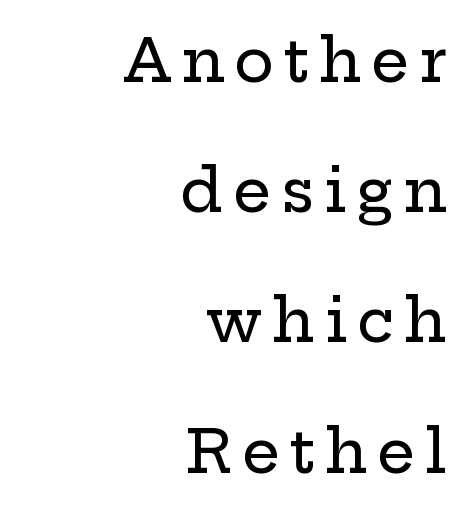
The image shows 60 px wide serif type, upright; set right-aligned, loose line spacing (2.17x), not underlined; low stroke contrast and a medium x-height.
